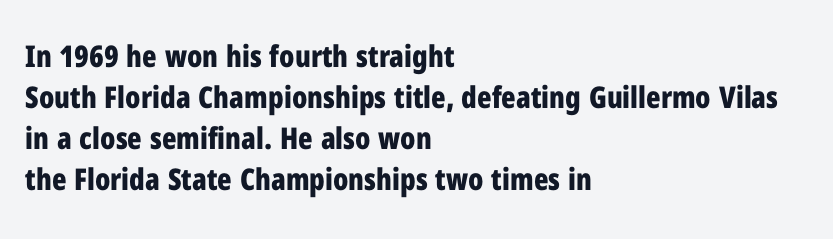
A bare baseline throughout the passage. Left-aligned paragraph, ragged on the right. When letters stand straight like this, we call the style roman or upright. Does the type have serifs? No, each stem ends abruptly. Weight: bold. How are the letters spaced? Ordinarily, with no added tracking.
